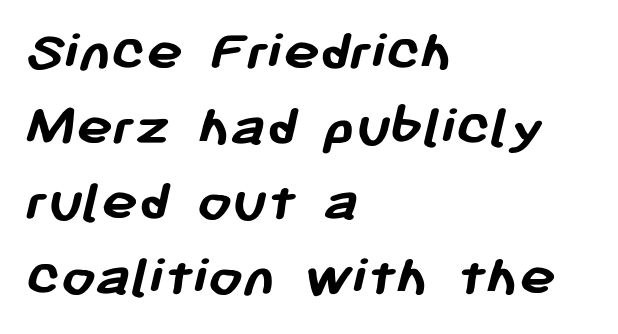
The image shows 61 px semibold sans-serif type; set left-aligned, line spacing 1.23x, normal letter spacing, not underlined; low stroke contrast and a medium x-height.
